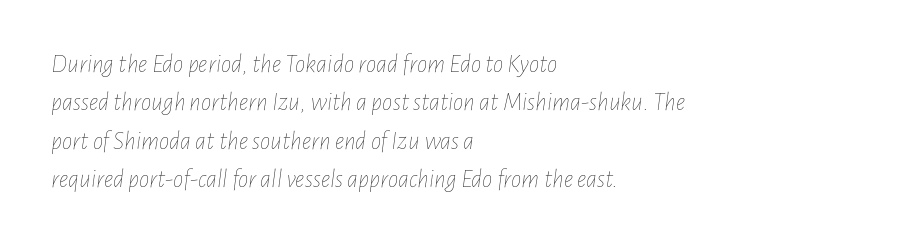
{"italic": "yes", "lean": "right", "slant_degrees": 7, "bold": "no", "underline": "no", "align": "left", "line_spacing": "normal", "line_spacing_ratio": 1.48, "letter_spacing": "normal", "letter_spacing_em": 0.0, "glyph_px": 26}
